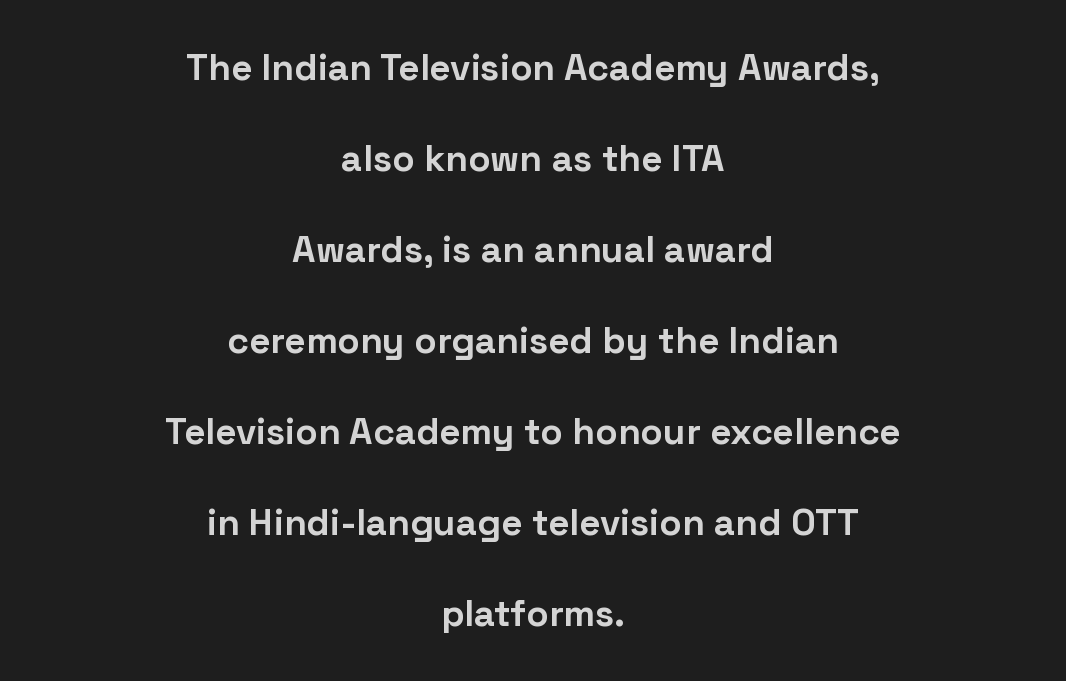
The image shows 37 px bold sans-serif type, upright; set centered, loose line spacing (2.46x), normal letter spacing, not underlined; low stroke contrast and a medium x-height.
